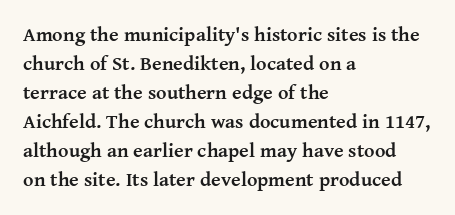
Q: Is the text bold? A: Yes.
Q: Is the text italic (slanted)? A: No, it is upright.
Q: Is the text underlined? A: No.
Q: How is the paragraph aligned? A: Left-aligned.
Q: Is the spacing between letters normal or unusually wide? A: Normal.
Q: Is the spacing between lines tight, normal or loose? A: Normal.
